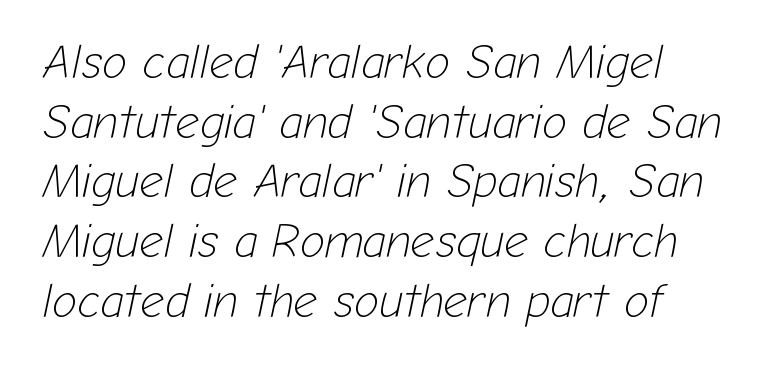
How are the letters spaced? Ordinarily, with no added tracking. The face used here is proportionally spaced, like ordinary book or web type. A quiet, ordinary-to-light weight characterises the typeface. A normal amount of white space separates one row of letters from the next.
